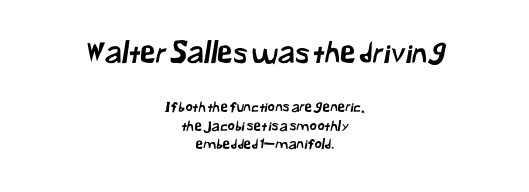
The image shows 29 px sans-serif type; set centered, normal line spacing (1.32x), normal letter spacing, not underlined; the first (top) block is 2.07x larger; low stroke contrast and a medium x-height.
